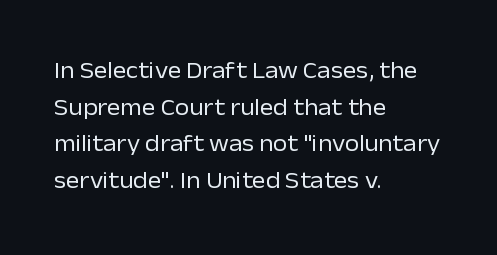
The image shows 23 px text type, upright; set left-aligned, normal line spacing (1.59x), normal letter spacing, not underlined.
